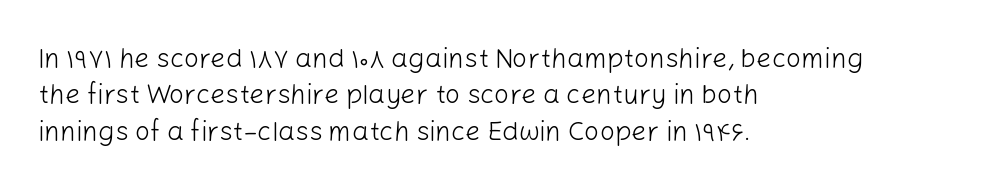
The image shows 27 px text type, upright; set left-aligned, normal line spacing (1.35x), normal letter spacing, not underlined.
